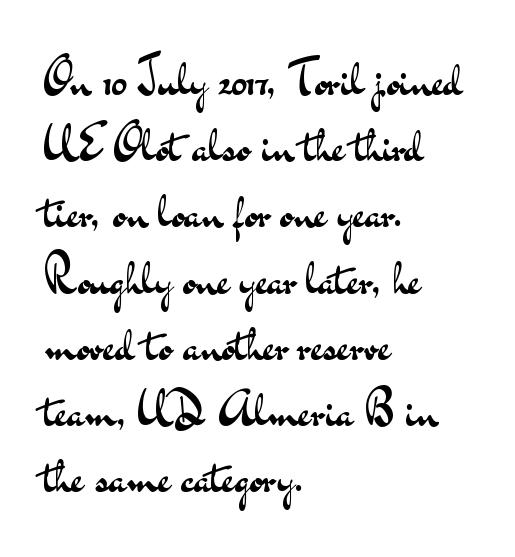
{"serif": "no", "bold": "no", "weight": "regular", "width": "wide", "stroke_contrast": "medium", "x_height": "small", "monospaced": "no", "underline": "no", "align": "left", "line_spacing": "normal", "line_spacing_ratio": 1.38, "letter_spacing": "normal", "letter_spacing_em": 0.0, "glyph_px": 48}
